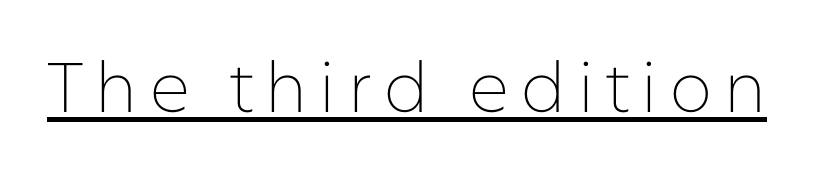
The image shows 70 px thin sans-serif type, upright; set underlined; low stroke contrast and a medium x-height.
